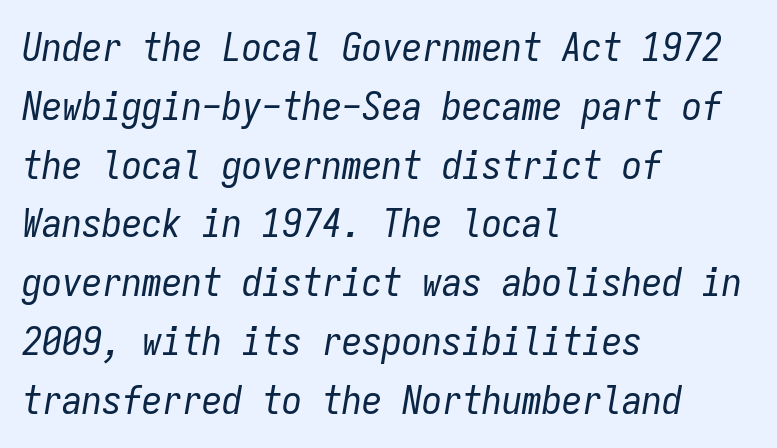
Vertically, the passage feels balanced, rows spaced as you'd expect. Leftover space on each line is placed entirely after the last word. Rendered with sloped, italic letterforms. This rendering leaves character spacing at its baseline value. Each letter, wide or thin by design, is forced into the same width here.
